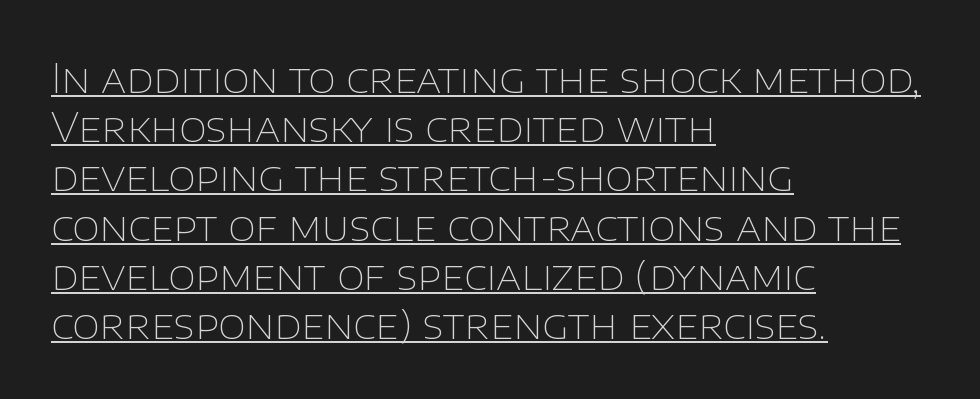
Q: Is the text bold? A: No.
Q: Is the text italic (slanted)? A: No, it is upright.
Q: Is the typeface a serif or a sans-serif typeface? A: Sans-serif.
Q: Is the text underlined? A: Yes.
Q: How is the paragraph aligned? A: Left-aligned.
Q: Is the spacing between letters normal or unusually wide? A: Normal.
Q: Width (condensed, normal, or wide)? A: Normal.
Q: Stroke contrast? A: Low.
Q: x-height? A: Large.
Q: Monospaced? A: No.
